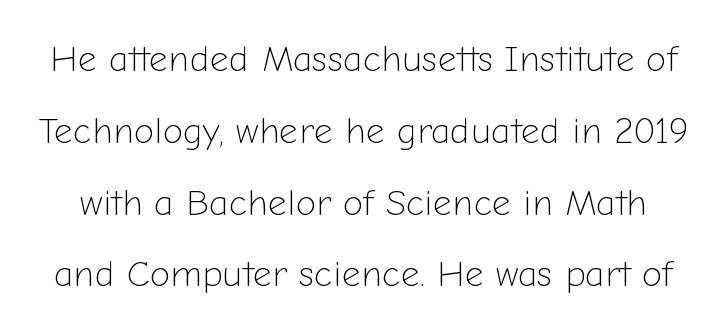
Q: Is the text bold? A: No.
Q: Is the text italic (slanted)? A: No, it is upright.
Q: Is the typeface a serif or a sans-serif typeface? A: Sans-serif.
Q: Is the text underlined? A: No.
Q: Is the spacing between letters normal or unusually wide? A: Normal.
Q: Is the spacing between lines tight, normal or loose? A: Loose.
Q: Width (condensed, normal, or wide)? A: Normal.
Q: Stroke contrast? A: Low.
Q: x-height? A: Medium.
Q: Monospaced? A: No.
